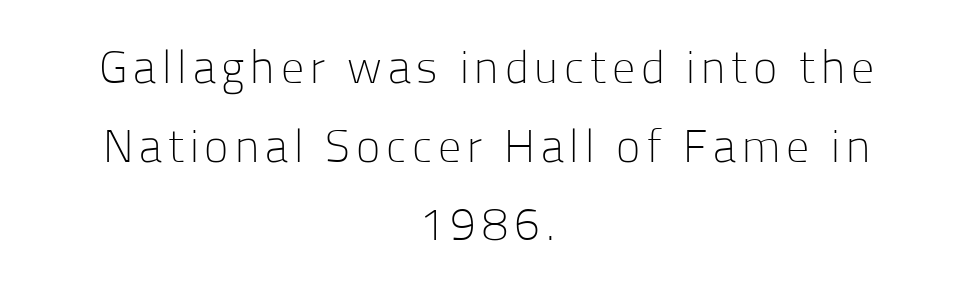
Where is the straight margin? There isn't one; the lines are centered. Caption: face not bold, strokes unweighted. These lines are composed in type without serifs. It's the straight-up-and-down kind of type. The rendering uses natural spacing where letterforms have individual widths.
